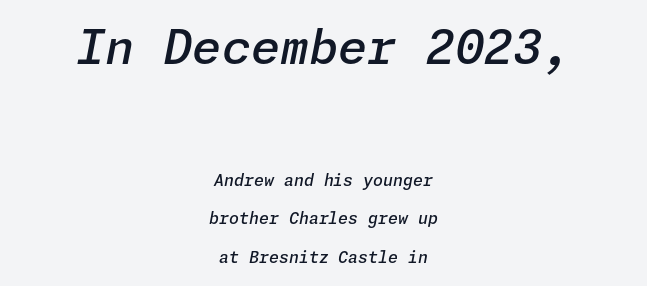
The image shows 47 px semibold type, italic (leaning right); set centered, loose line spacing (2.41x), normal letter spacing, not underlined; the first (top) block is 2.94x larger; low stroke contrast and a medium x-height.
